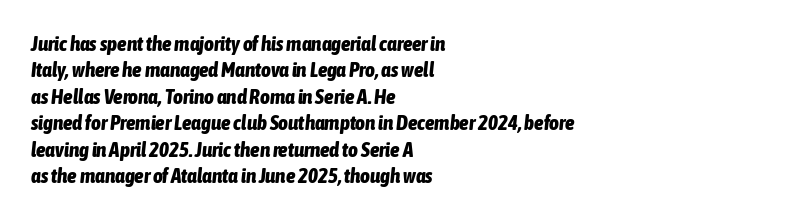
{"italic": "yes", "lean": "right", "slant_degrees": 6, "bold": "yes", "underline": "no", "align": "left", "line_spacing": "normal", "line_spacing_ratio": 1.26, "letter_spacing": "normal", "letter_spacing_em": 0.0, "glyph_px": 21}
